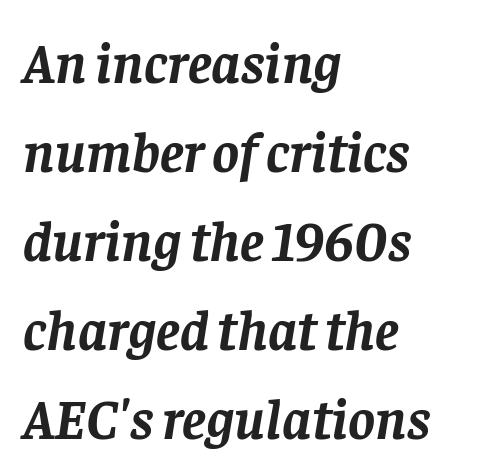
{"serif": "yes", "italic": "yes", "lean": "right", "slant_degrees": 8, "bold": "yes", "weight": "semibold", "width": "normal", "stroke_contrast": "low", "x_height": "large", "monospaced": "no", "underline": "no", "align": "left", "line_spacing": "normal", "line_spacing_ratio": 1.56, "letter_spacing": "normal", "letter_spacing_em": 0.0, "glyph_px": 57}
